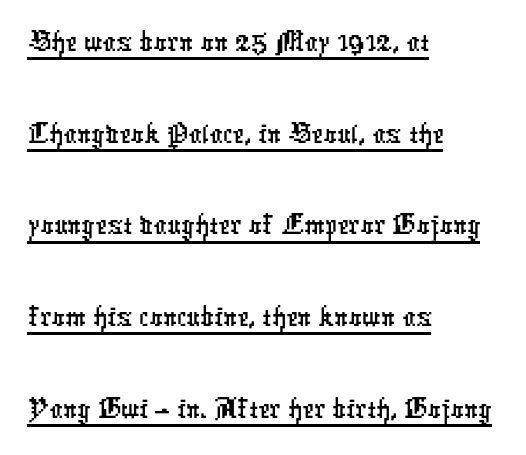
The rag falls on the right side of this text block. What decoration does the sample have? An underline. The designer went with a sans here, leaving each stem footless. Honestly, the row spacing looks completely unremarkable. Compared with typical body copy, the letter spacing here is the same.
